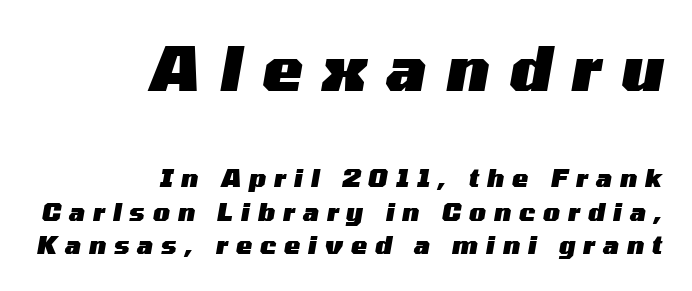
{"italic": "yes", "lean": "right", "slant_degrees": 10, "bold": "yes", "weight": "heavy", "width": "wide", "stroke_contrast": "medium", "x_height": "medium", "monospaced": "no", "underline": "no", "align": "right", "line_spacing": "normal", "line_spacing_ratio": 1.4, "letter_spacing": "wide", "letter_spacing_em": 0.34, "larger_block": "first", "size_ratio": 2.5, "glyph_px": 60}
